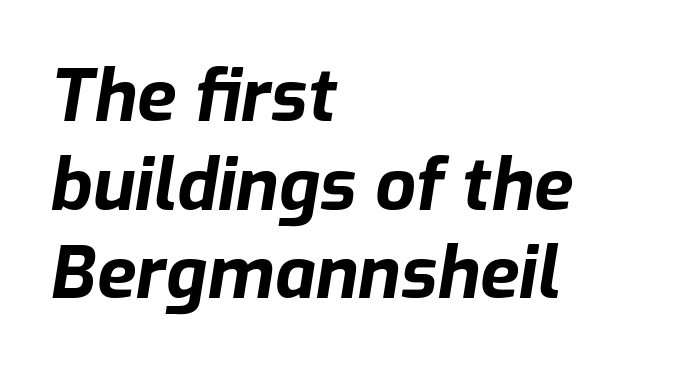
The image shows 72 px bold type, italic (leaning right); set left-aligned, line spacing 1.23x, normal letter spacing, not underlined; low stroke contrast and a medium x-height.
